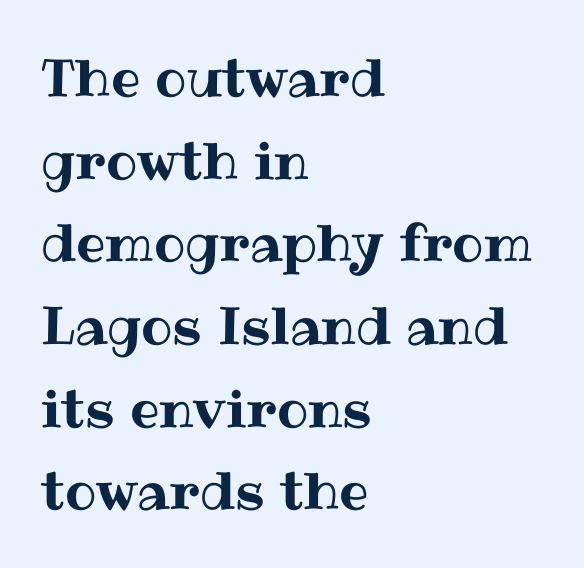
{"italic": "no", "width": "normal", "stroke_contrast": "medium", "x_height": "medium", "monospaced": "no", "underline": "no", "align": "left", "line_spacing": "normal", "line_spacing_ratio": 1.59, "letter_spacing": "normal", "letter_spacing_em": 0.0, "glyph_px": 52}
